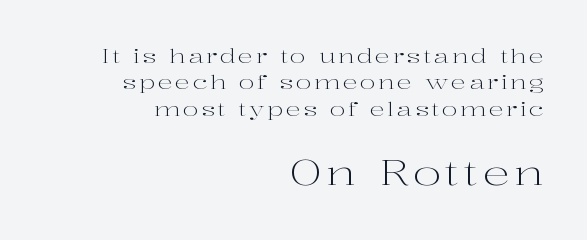
Q: Is the text bold? A: No.
Q: Is the text italic (slanted)? A: No, it is upright.
Q: Is the typeface a serif or a sans-serif typeface? A: Serif.
Q: Is the text underlined? A: No.
Q: How is the paragraph aligned? A: Right-aligned.
Q: Is the spacing between lines tight, normal or loose? A: Normal.
Q: Which block of text is set in a larger size, the first (top) or the second (bottom)? A: The second (bottom) one.
Q: Width (condensed, normal, or wide)? A: Wide.
Q: Stroke contrast? A: High.
Q: x-height? A: Medium.
Q: Monospaced? A: No.
